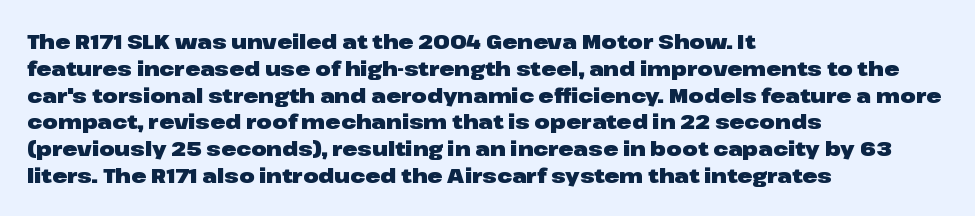
{"italic": "no", "bold": "yes", "underline": "no", "align": "left", "line_spacing": "normal", "line_spacing_ratio": 1.34, "letter_spacing": "normal", "letter_spacing_em": 0.0, "glyph_px": 20}
